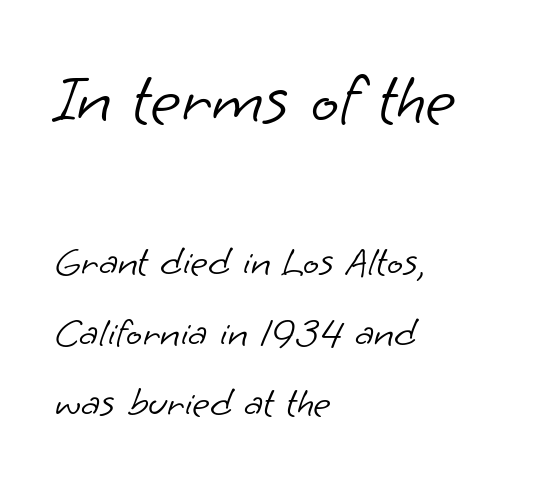
Q: Is the text bold? A: No.
Q: Is the typeface a serif or a sans-serif typeface? A: Sans-serif.
Q: Is the text underlined? A: No.
Q: How is the paragraph aligned? A: Left-aligned.
Q: Is the spacing between letters normal or unusually wide? A: Normal.
Q: Is the spacing between lines tight, normal or loose? A: Normal.
Q: Which block of text is set in a larger size, the first (top) or the second (bottom)? A: The first (top) one.
Q: Width (condensed, normal, or wide)? A: Normal.
Q: Stroke contrast? A: Low.
Q: x-height? A: Small.
Q: Monospaced? A: No.
